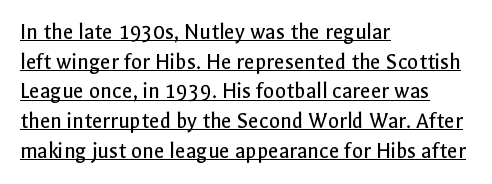
Q: Is the text bold? A: No.
Q: Is the text italic (slanted)? A: No, it is upright.
Q: Is the text underlined? A: Yes.
Q: How is the paragraph aligned? A: Left-aligned.
Q: Is the spacing between letters normal or unusually wide? A: Normal.
Q: Is the spacing between lines tight, normal or loose? A: Normal.
